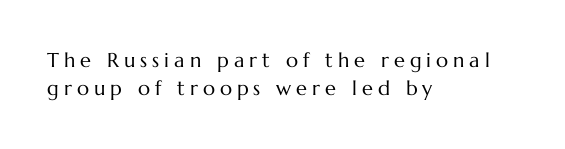
{"italic": "no", "bold": "no", "underline": "no", "align": "left", "line_spacing": "normal", "line_spacing_ratio": 1.41, "letter_spacing": "wide", "letter_spacing_em": 0.25, "glyph_px": 20}
